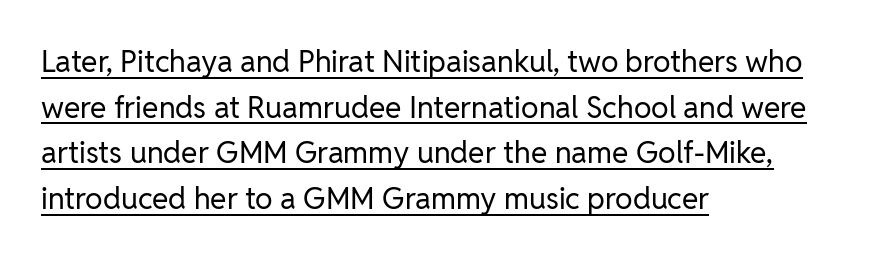
{"serif": "no", "italic": "no", "bold": "no", "weight": "regular", "width": "normal", "stroke_contrast": "low", "x_height": "medium", "monospaced": "no", "underline": "yes", "align": "left", "line_spacing": "normal", "line_spacing_ratio": 1.52, "letter_spacing": "normal", "letter_spacing_em": 0.0, "glyph_px": 30}
